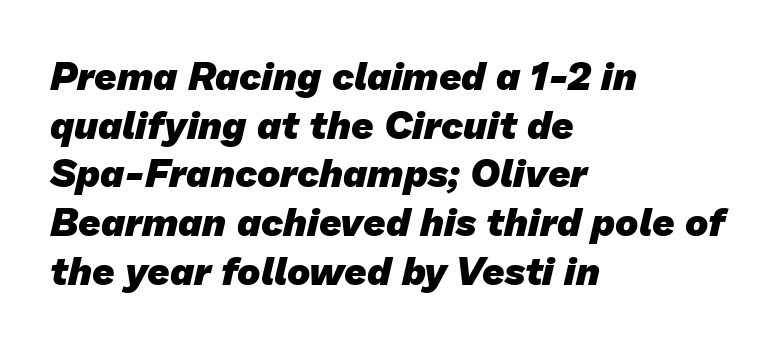
Q: Is the text bold? A: Yes.
Q: Is the typeface a serif or a sans-serif typeface? A: Sans-serif.
Q: Is the text underlined? A: No.
Q: How is the paragraph aligned? A: Left-aligned.
Q: Is the spacing between letters normal or unusually wide? A: Normal.
Q: Is the spacing between lines tight, normal or loose? A: Normal.
Q: Width (condensed, normal, or wide)? A: Normal.
Q: Stroke contrast? A: Low.
Q: x-height? A: Medium.
Q: Monospaced? A: No.
